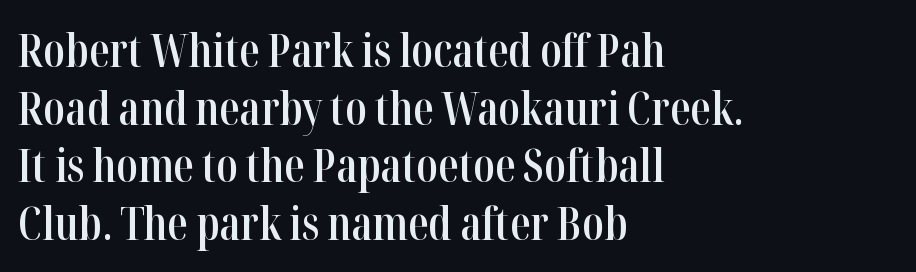
Q: Is the text bold? A: Semi-bold.
Q: Is the text italic (slanted)? A: No, it is upright.
Q: Is the typeface a serif or a sans-serif typeface? A: Serif.
Q: Is the text underlined? A: No.
Q: How is the paragraph aligned? A: Left-aligned.
Q: Is the spacing between letters normal or unusually wide? A: Normal.
Q: Is the spacing between lines tight, normal or loose? A: Normal.
Q: Width (condensed, normal, or wide)? A: Condensed.
Q: Stroke contrast? A: High.
Q: x-height? A: Medium.
Q: Monospaced? A: No.
